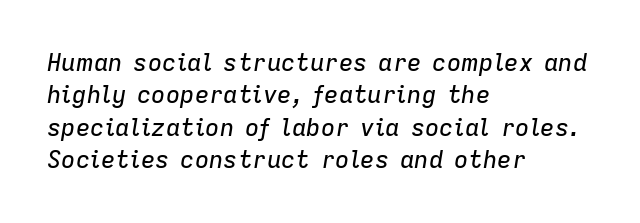
{"italic": "yes", "lean": "right", "slant_degrees": 9, "underline": "no", "align": "left", "line_spacing": "normal", "line_spacing_ratio": 1.35, "letter_spacing": "normal", "letter_spacing_em": 0.0, "glyph_px": 24}
